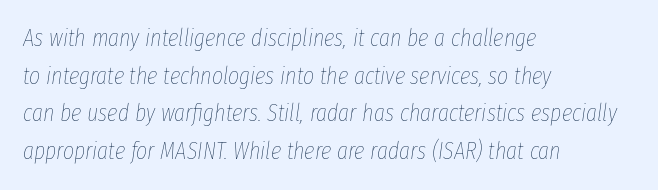
The characters are drawn with everyday or finer stroke widths. Summary of vertical rhythm: regular, with standard interline spacing. A typesetter would call this zero additional tracking. Nobody drew a line under any word here.
